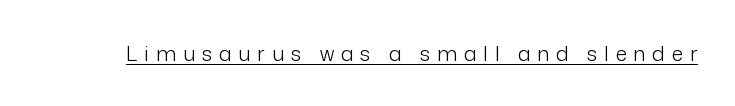
Q: Is the text bold? A: No.
Q: Is the text italic (slanted)? A: No, it is upright.
Q: Is the text underlined? A: Yes.
Q: Is the spacing between letters normal or unusually wide? A: Unusually wide.
